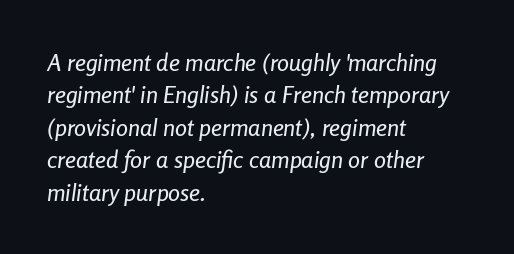
The image shows 24 px text type, italic (leaning right); set left-aligned, normal line spacing (1.35x), normal letter spacing, not underlined.
